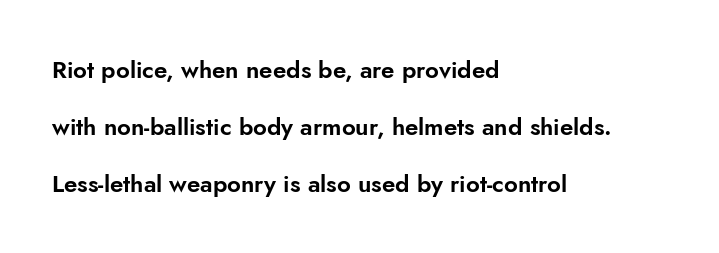
Q: Is the text italic (slanted)? A: No, it is upright.
Q: Is the text underlined? A: No.
Q: How is the paragraph aligned? A: Left-aligned.
Q: Is the spacing between letters normal or unusually wide? A: Normal.
Q: Is the spacing between lines tight, normal or loose? A: Loose.
